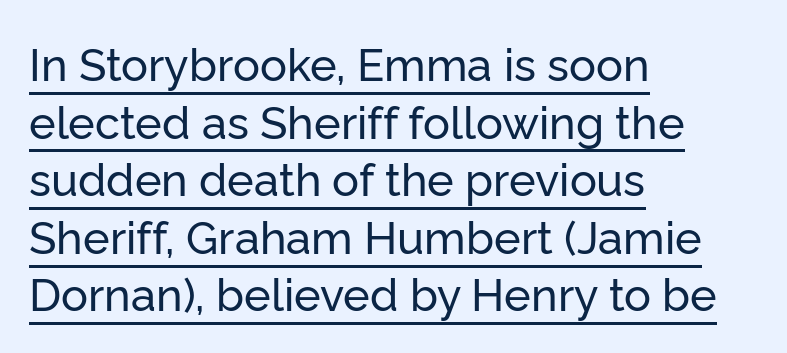
The space between consecutive lines is moderate. Here the designer chose a conventional face with non-uniform glyph widths. Serifs: no, the terminals of the letterforms are clean. Compared with a centered layout, this one pins lines to the left instead. A continuous stroke trails under the words, as in a hyperlink. Tracking here is standard; glyphs follow each other at the usual distance.
